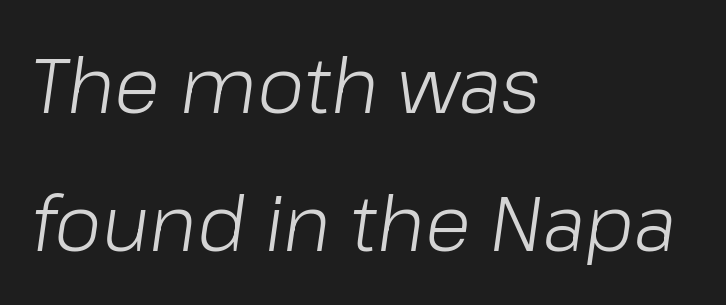
Each line starts at the same left margin while the right side varies. Character widths vary here, with narrow letters taking less room than wide ones. The face looks like a standard text weight, possibly lighter. Tracking value appears to be zero — textbook default spacing. Emphasis-style slanted type is in use. Check the space under the baseline: it is left empty.
